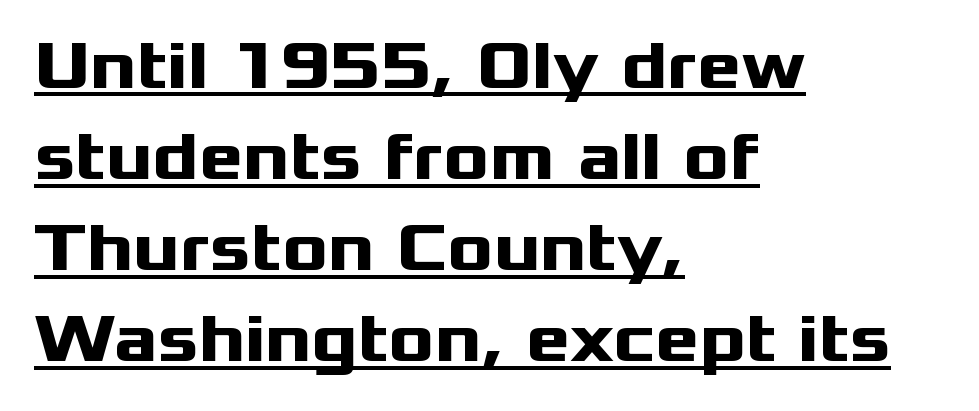
The image shows 68 px heavy, wide sans-serif type, upright; set left-aligned, normal line spacing (1.34x), normal letter spacing, underlined; medium stroke contrast and a medium x-height.
